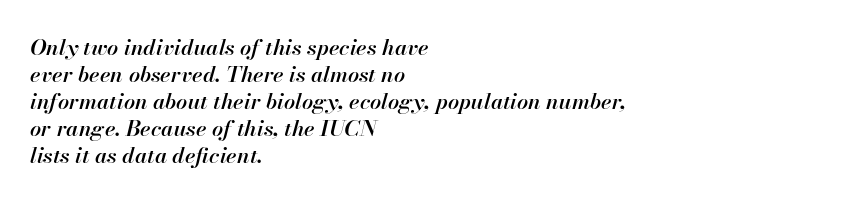
{"italic": "yes", "lean": "right", "slant_degrees": 13, "bold": "semi", "underline": "no", "align": "left", "line_spacing_ratio": 1.23, "letter_spacing": "normal", "letter_spacing_em": 0.0, "glyph_px": 22}
